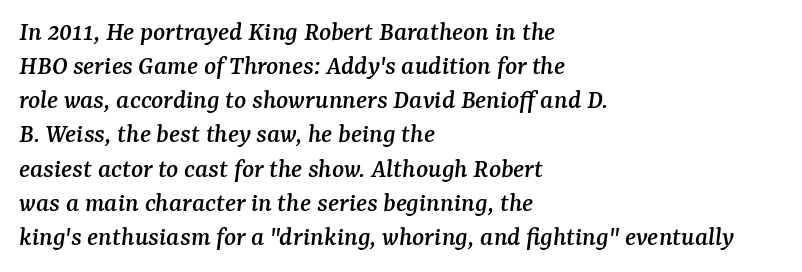
The letters advance in unequal steps, a hallmark of proportional type. Is this a sans? No — the strokes have serifs. Underline: absent. The typography opts for an oblique posture over an upright one. Nobody touched the tracking dial on this one.
